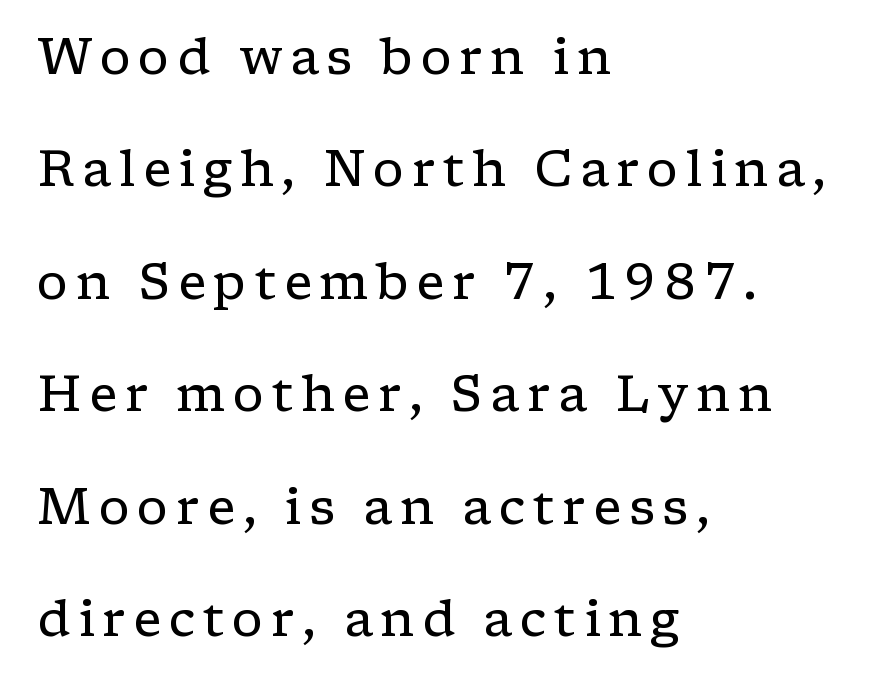
The image shows 50 px regular-weight, wide serif type, upright; set left-aligned, loose line spacing (2.25x), not underlined; low stroke contrast and a medium x-height.
